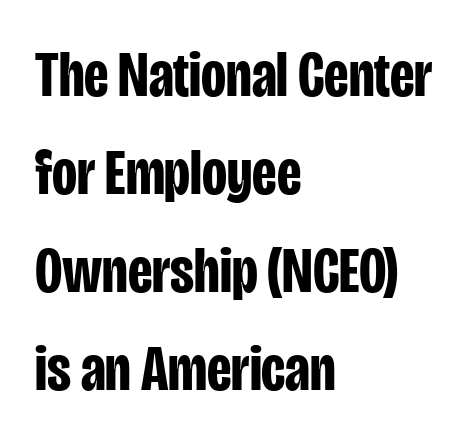
Q: Is the text bold? A: Yes.
Q: Is the text italic (slanted)? A: No, it is upright.
Q: Is the typeface a serif or a sans-serif typeface? A: Sans-serif.
Q: Is the text underlined? A: No.
Q: How is the paragraph aligned? A: Left-aligned.
Q: Is the spacing between letters normal or unusually wide? A: Normal.
Q: Is the spacing between lines tight, normal or loose? A: Normal.
Q: Width (condensed, normal, or wide)? A: Condensed.
Q: Stroke contrast? A: Low.
Q: x-height? A: Large.
Q: Monospaced? A: No.
